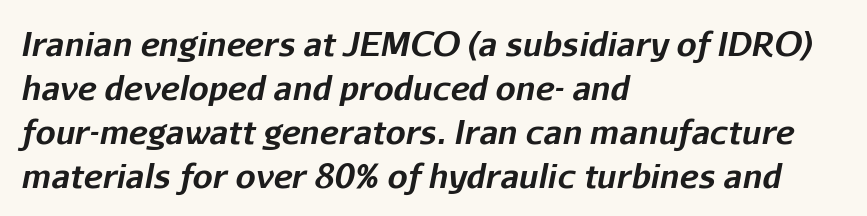
{"italic": "yes", "lean": "right", "slant_degrees": 11, "bold": "yes", "weight": "bold", "width": "normal", "stroke_contrast": "low", "x_height": "medium", "monospaced": "no", "underline": "no", "align": "left", "line_spacing": "normal", "line_spacing_ratio": 1.38, "letter_spacing": "normal", "letter_spacing_em": 0.0, "glyph_px": 32}
